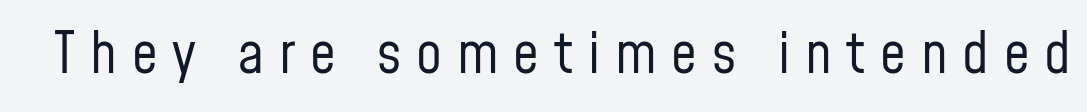
{"serif": "no", "italic": "no", "bold": "no", "weight": "regular", "width": "condensed", "stroke_contrast": "low", "x_height": "medium", "monospaced": "no", "underline": "no", "letter_spacing": "wide", "letter_spacing_em": 0.26, "glyph_px": 57}
